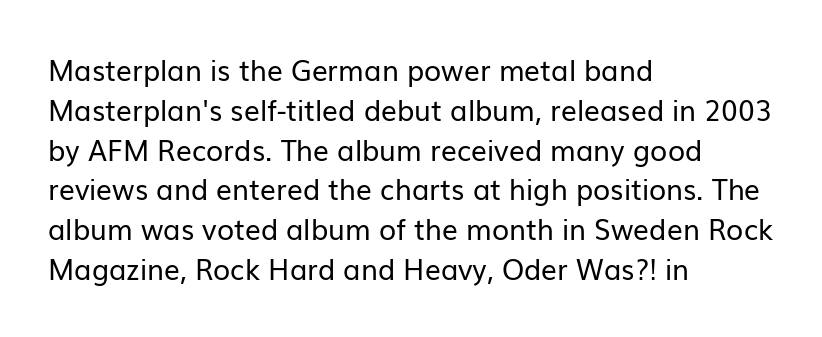
The lines sit at an ordinary, default distance from one another. This is roman type, the default non-slanted kind. You can tell from the bare stems that sans-serif type was used. Beneath every word, the page is bare.
